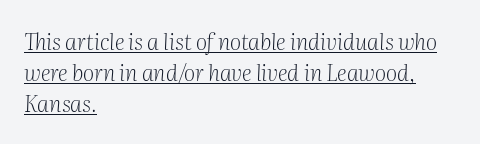
Q: Is the text bold? A: No.
Q: Is the text italic (slanted)? A: Yes, it leans right by about 2 degrees.
Q: Is the text underlined? A: Yes.
Q: How is the paragraph aligned? A: Left-aligned.
Q: Is the spacing between letters normal or unusually wide? A: Normal.
Q: Is the spacing between lines tight, normal or loose? A: Normal.
